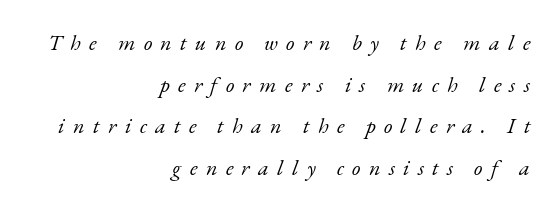
Q: Is the text bold? A: No.
Q: Is the text italic (slanted)? A: Yes, it leans right by about 17 degrees.
Q: Is the text underlined? A: No.
Q: How is the paragraph aligned? A: Right-aligned.
Q: Is the spacing between letters normal or unusually wide? A: Unusually wide.
